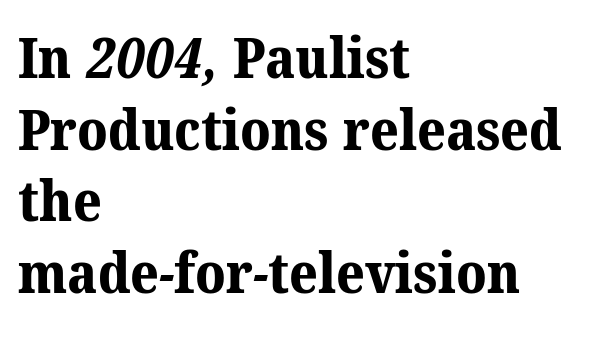
{"serif": "yes", "bold": "yes", "weight": "bold", "width": "normal", "stroke_contrast": "medium", "x_height": "medium", "monospaced": "no", "underline": "no", "align": "left", "line_spacing": "normal", "line_spacing_ratio": 1.28, "letter_spacing": "normal", "letter_spacing_em": 0.0, "glyph_px": 56}
